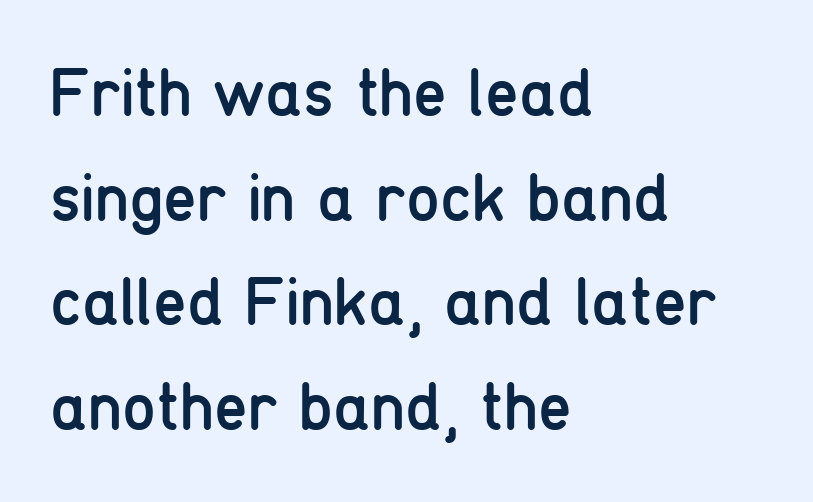
Note the varied advance widths — an 'i' is clearly narrower than an 'm'. The axis of the letterforms is exactly vertical. The vertical gap from one line to the next is medium. Line beginnings align vertically; line endings do not. The space beneath each line is pristine and unruled.
